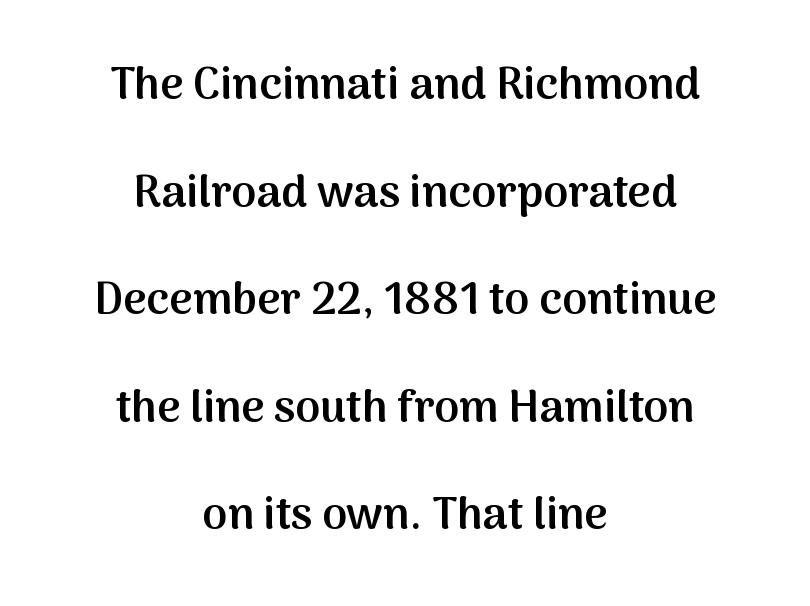
These lines stand farther apart than default settings would place them. These lines were composed using upright roman letters. Check where the strokes stop: nothing finishes them off — pure sans. This sample uses plain, unmodified letter spacing.
